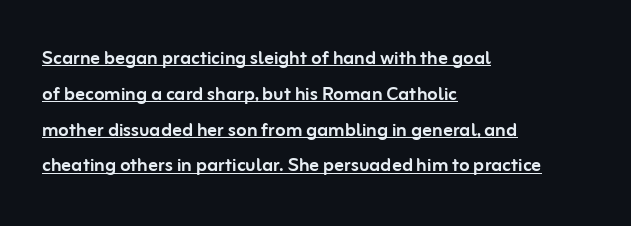
The image shows 24 px text type, upright; set left-aligned, normal line spacing (1.49x), normal letter spacing, underlined.
